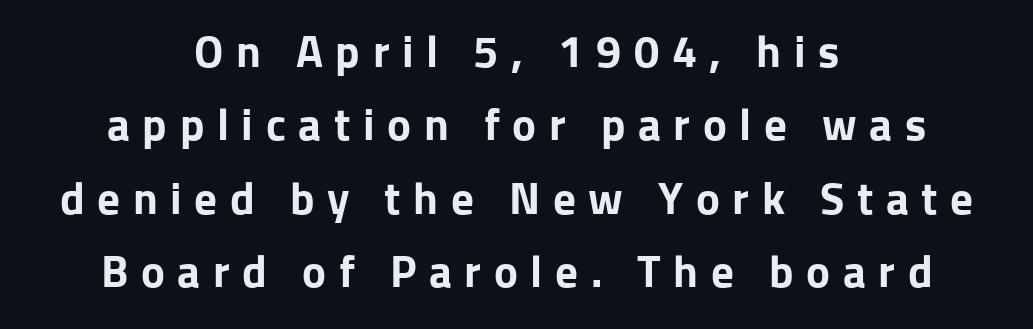
{"serif": "no", "italic": "no", "bold": "yes", "weight": "bold", "width": "normal", "stroke_contrast": "low", "x_height": "medium", "monospaced": "no", "underline": "no", "align": "center", "line_spacing": "normal", "line_spacing_ratio": 1.63, "letter_spacing": "wide", "letter_spacing_em": 0.28, "glyph_px": 45}
